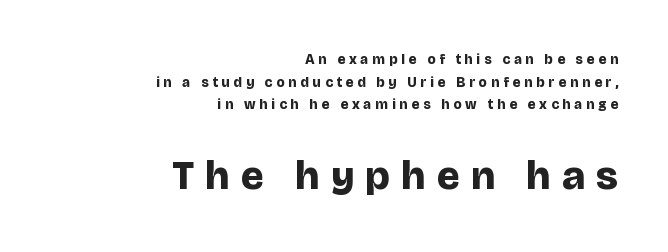
The image shows 41 px bold sans-serif type, upright; set right-aligned, normal line spacing (1.61x), unusually wide letter spacing (+0.28 em), not underlined; the second (bottom) block is 2.93x larger; low stroke contrast and a large x-height.
